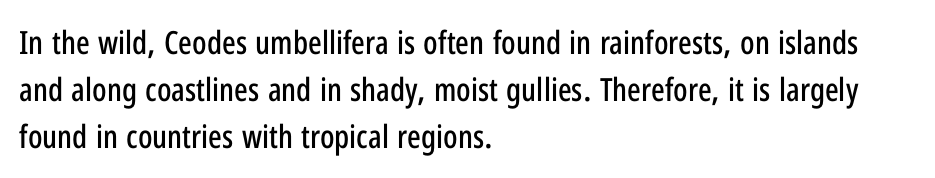
Examine the stroke ends and you'll find no serifs. The line-height multiplier appears to be the usual default. The letters advance in unequal steps, a hallmark of proportional type. Glyph-to-glyph distance matches everyday printed text. Leftover space on each line is placed entirely after the last word.
